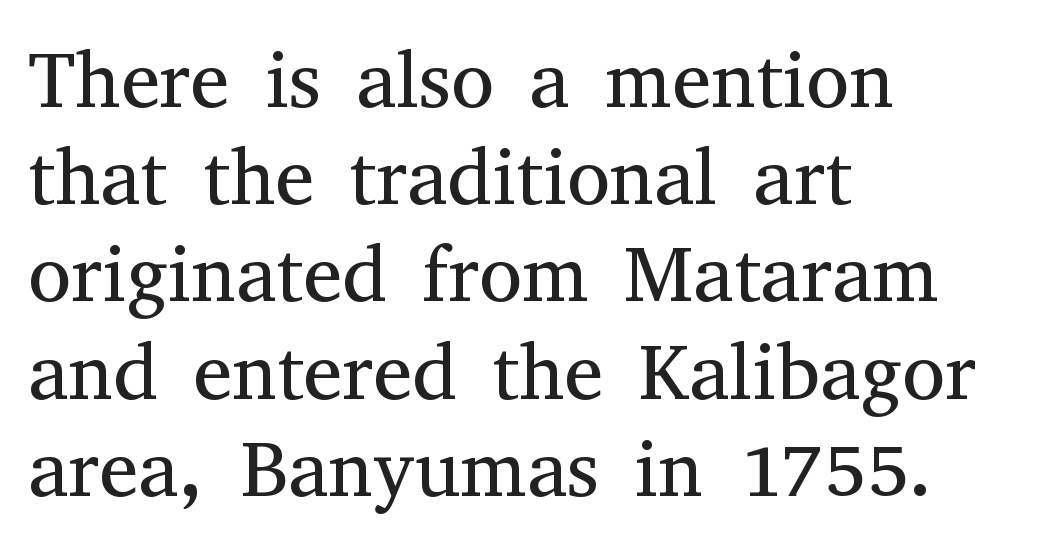
Letters have the restrained weight of plain body copy at most. Does extra space separate the letters? No, they use regular spacing. Upright lettering throughout. In terms of letterform style, serifs are clearly present. Here the designer chose a conventional face with non-uniform glyph widths.
